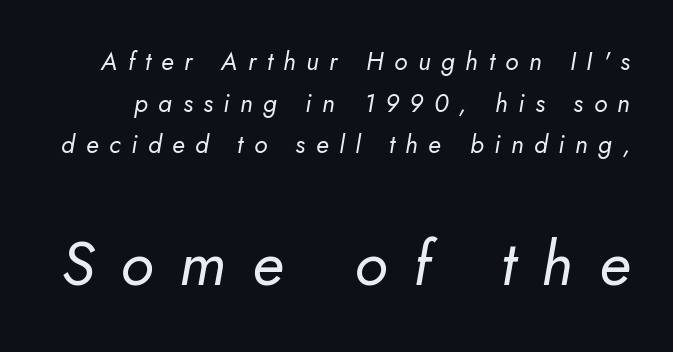
{"italic": "yes", "lean": "right", "slant_degrees": 5, "bold": "no", "weight": "regular", "width": "normal", "stroke_contrast": "low", "x_height": "small", "monospaced": "no", "underline": "no", "line_spacing": "normal", "line_spacing_ratio": 1.67, "letter_spacing": "wide", "letter_spacing_em": 0.42, "larger_block": "second", "size_ratio": 2.48, "glyph_px": 62}
